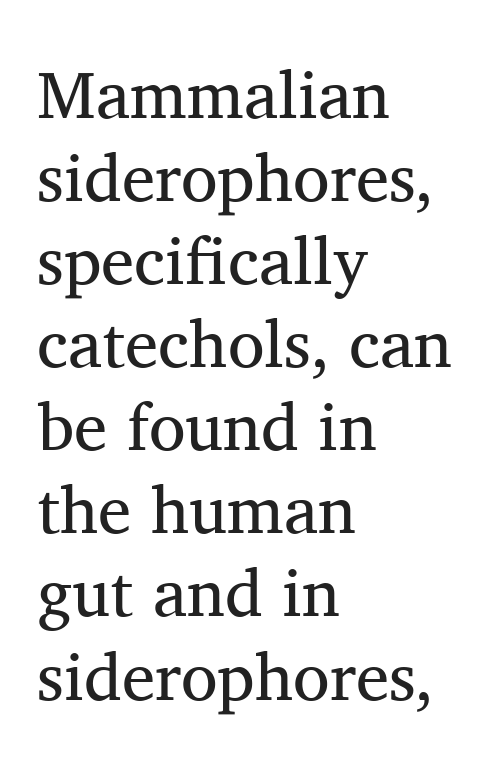
The image shows 67 px regular-weight serif type, upright; set left-aligned, line spacing 1.24x, normal letter spacing, not underlined; medium stroke contrast and a medium x-height.
